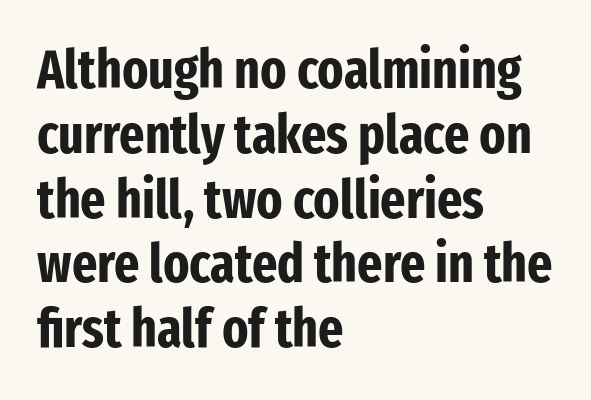
The image shows 54 px bold, condensed sans-serif type, upright; set left-aligned, line spacing 1.2x, normal letter spacing, not underlined; low stroke contrast and a medium x-height.
